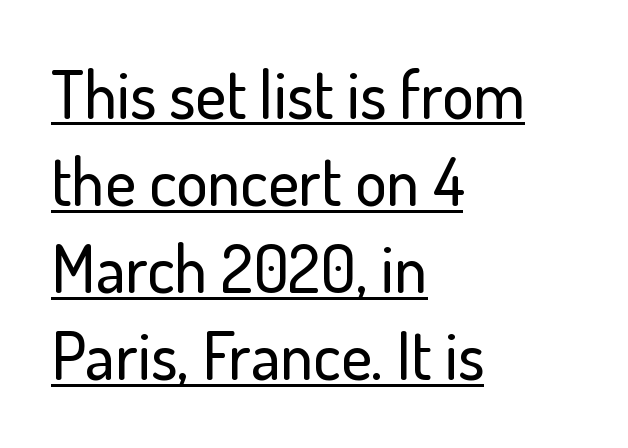
{"serif": "no", "italic": "no", "width": "normal", "stroke_contrast": "low", "x_height": "small", "monospaced": "no", "underline": "yes", "align": "left", "line_spacing": "normal", "line_spacing_ratio": 1.32, "letter_spacing": "normal", "letter_spacing_em": 0.0, "glyph_px": 66}
